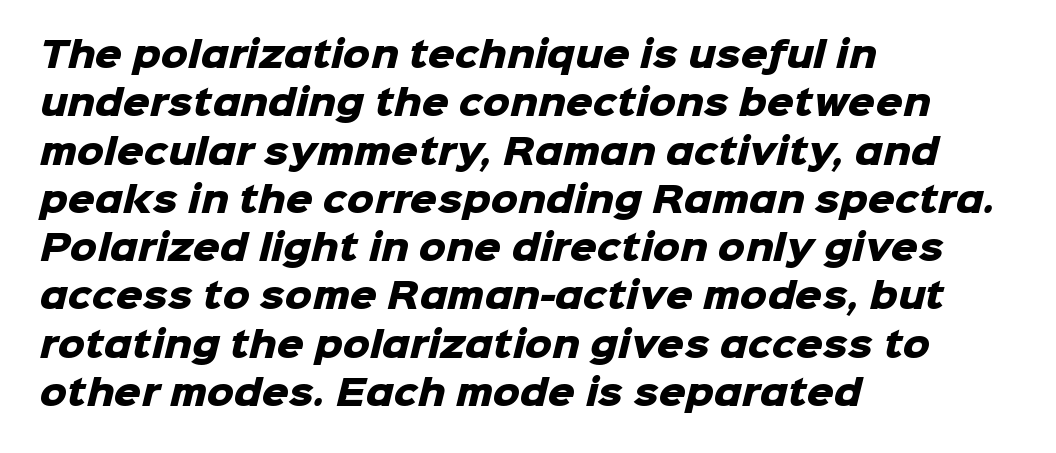
Q: Is the text bold? A: Yes.
Q: Is the typeface a serif or a sans-serif typeface? A: Sans-serif.
Q: Is the text underlined? A: No.
Q: How is the paragraph aligned? A: Left-aligned.
Q: Is the spacing between letters normal or unusually wide? A: Normal.
Q: Is the spacing between lines tight, normal or loose? A: Normal.
Q: Width (condensed, normal, or wide)? A: Normal.
Q: Stroke contrast? A: Low.
Q: x-height? A: Medium.
Q: Monospaced? A: No.
